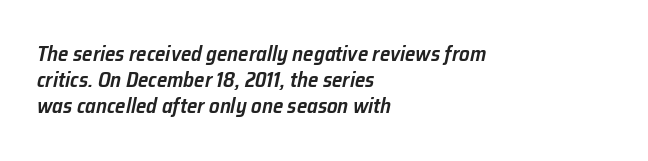
Q: Is the text bold? A: Semi-bold.
Q: Is the text italic (slanted)? A: Yes, it leans right by about 12 degrees.
Q: Is the text underlined? A: No.
Q: How is the paragraph aligned? A: Left-aligned.
Q: Is the spacing between letters normal or unusually wide? A: Normal.
Q: Is the spacing between lines tight, normal or loose? A: Normal.
